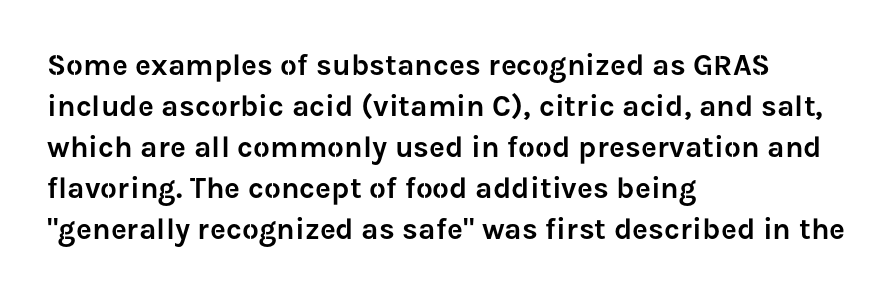
Glance below the letters and you will spot only blank space. The letterforms sit shoulder to shoulder at normal distance. Short and long lines alike share a common starting point at left. The glyphs in this specimen are sans serif.
